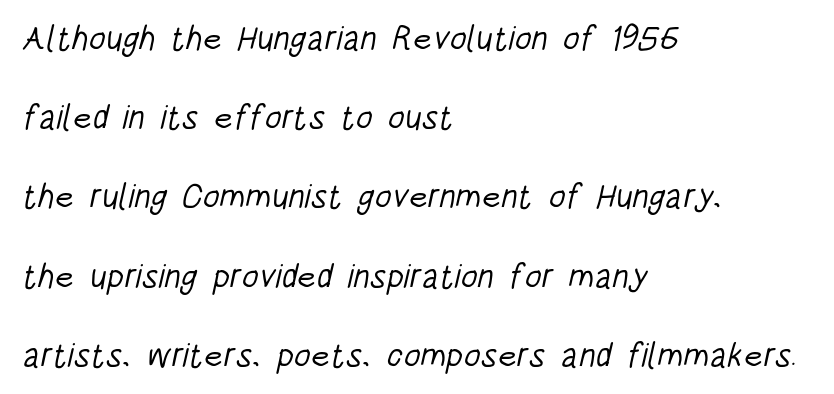
Check under the words: just untouched page. The characters are drawn with everyday or finer stroke widths. Honestly, the rows look like they've been pulled way apart. You can tell from the bare stems that sans-serif type was used. The compositor pushed each line to the left boundary.
